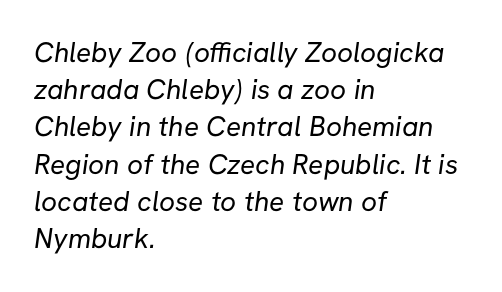
The image shows 28 px regular-weight sans-serif type; set left-aligned, normal line spacing (1.33x), normal letter spacing, not underlined; low stroke contrast and a medium x-height.
